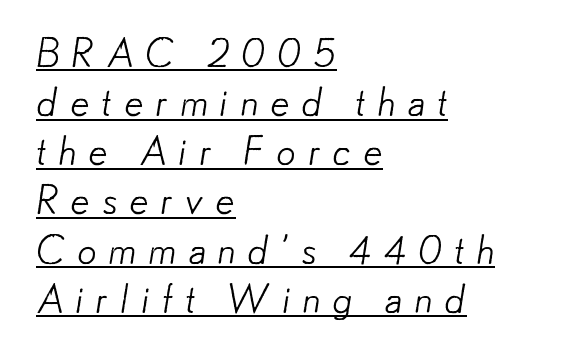
The image shows 39 px light sans-serif type; set left-aligned, normal line spacing (1.26x), unusually wide letter spacing (+0.29 em), underlined; low stroke contrast and a small x-height.
